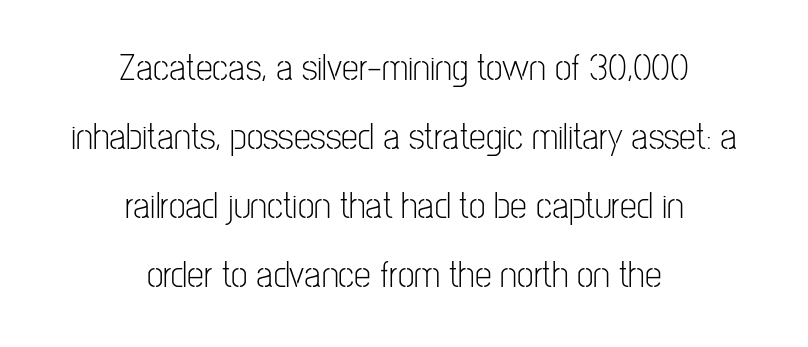
Neither beginnings nor endings align; midpoints do. The typeface chosen for these lines omits serifs. Compared with a typical body face, this is equally light or lighter still. Notice how the stems are strictly vertical — no italics here. Here the designer chose a conventional face with non-uniform glyph widths.
